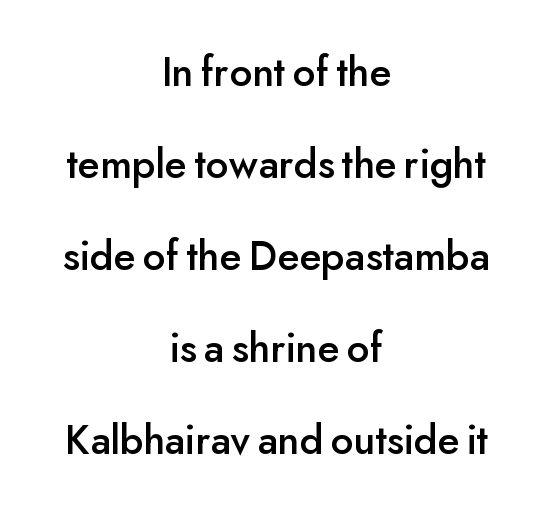
{"serif": "no", "italic": "no", "width": "normal", "stroke_contrast": "low", "x_height": "small", "monospaced": "no", "underline": "no", "align": "center", "line_spacing": "loose", "line_spacing_ratio": 2.14, "letter_spacing": "normal", "letter_spacing_em": 0.0, "glyph_px": 43}
